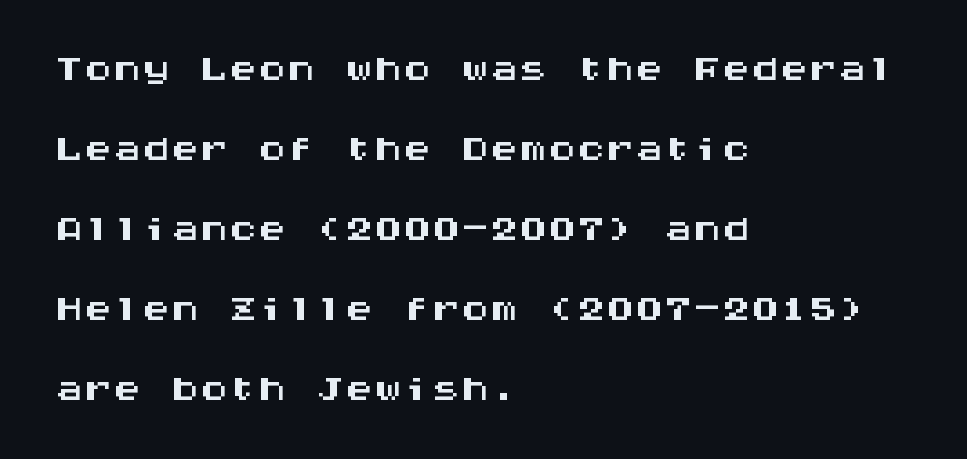
The lines sit at an ordinary, default distance from one another. If you drew a ruler down the left edge, every line would touch it. The type is set solid horizontally, with unmodified tracking. In terms of letterform style, serifs are entirely absent. Spacing verdict: monospaced, one width for all characters.
